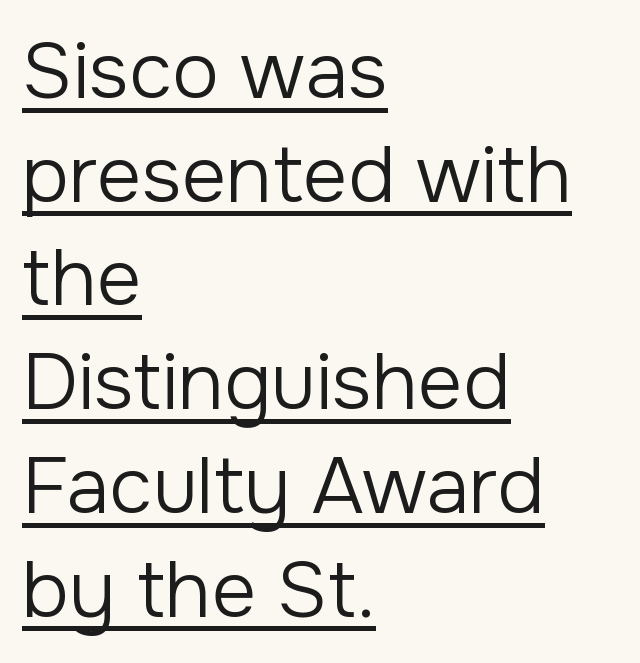
The image shows 78 px regular-weight sans-serif type, upright; set left-aligned, normal line spacing (1.33x), normal letter spacing, underlined; low stroke contrast and a medium x-height.
